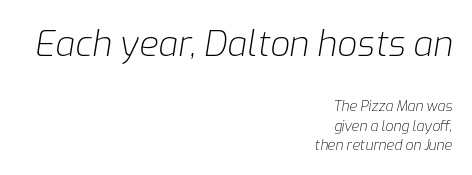
The image shows 35 px light type, italic (leaning right); set right-aligned, normal line spacing (1.38x), normal letter spacing, not underlined; the first (top) block is 2.5x larger; low stroke contrast and a medium x-height.
